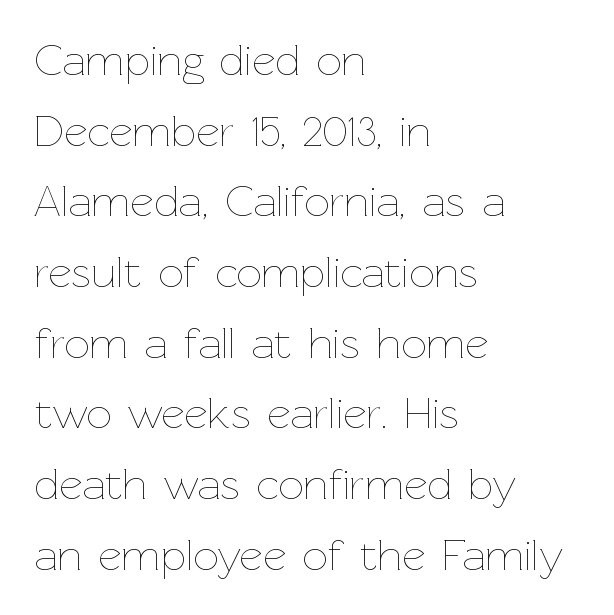
Inter-character spacing is left at the font's built-in metrics. Notice how the stems are strictly vertical — no italics here. Summary of weight: not heavy and not bold. This rendering uses left alignment, leaving the right contour irregular. Do the characters align in a grid? No, the font is proportional. Has an underline been added? It has not.
